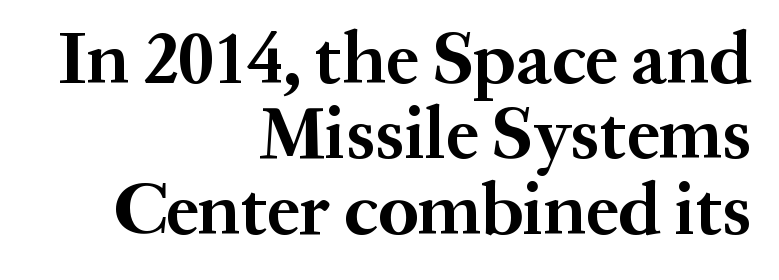
Q: Is the text bold? A: Yes.
Q: Is the text italic (slanted)? A: No, it is upright.
Q: Is the typeface a serif or a sans-serif typeface? A: Serif.
Q: Is the text underlined? A: No.
Q: How is the paragraph aligned? A: Right-aligned.
Q: Is the spacing between letters normal or unusually wide? A: Normal.
Q: Is the spacing between lines tight, normal or loose? A: Tight.
Q: Width (condensed, normal, or wide)? A: Normal.
Q: Stroke contrast? A: Medium.
Q: x-height? A: Medium.
Q: Monospaced? A: No.
